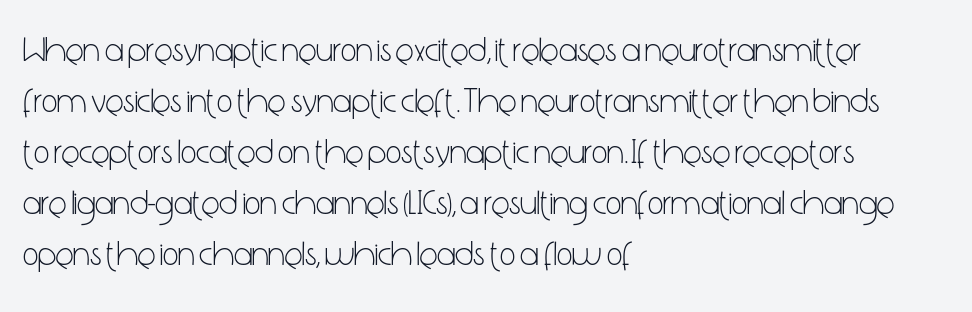
Q: Is the text bold? A: No.
Q: Is the text italic (slanted)? A: No, it is upright.
Q: Is the typeface a serif or a sans-serif typeface? A: Sans-serif.
Q: Is the text underlined? A: No.
Q: How is the paragraph aligned? A: Left-aligned.
Q: Is the spacing between letters normal or unusually wide? A: Normal.
Q: Is the spacing between lines tight, normal or loose? A: Normal.
Q: Width (condensed, normal, or wide)? A: Condensed.
Q: Stroke contrast? A: Low.
Q: x-height? A: Medium.
Q: Monospaced? A: No.
